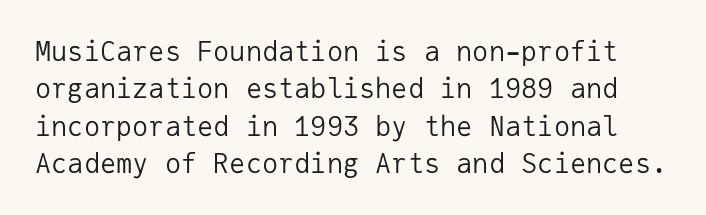
You can tell it's not italic because the verticals are truly vertical. The vertical gap from one line to the next is medium. Check the space under the baseline: it is left empty. Bold? No — there's no thickening of the strokes.
